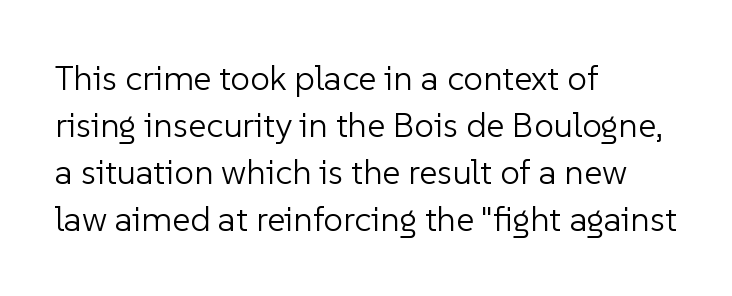
{"serif": "no", "italic": "no", "bold": "no", "weight": "light", "width": "normal", "stroke_contrast": "low", "x_height": "medium", "monospaced": "no", "underline": "no", "align": "left", "line_spacing": "normal", "line_spacing_ratio": 1.34, "letter_spacing": "normal", "letter_spacing_em": 0.0, "glyph_px": 35}
